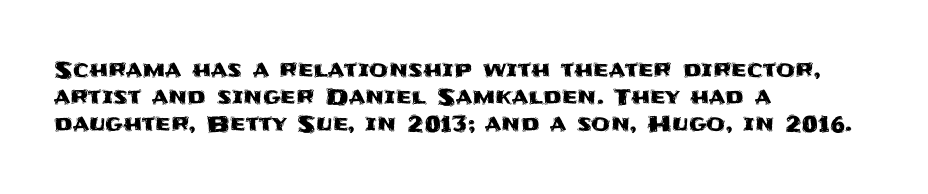
{"italic": "no", "underline": "no", "align": "left", "line_spacing_ratio": 1.22, "letter_spacing": "normal", "letter_spacing_em": 0.0, "glyph_px": 22}
